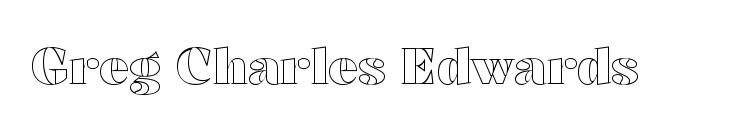
The image shows 50 px wide type, upright; set normal letter spacing, not underlined; a medium x-height.
